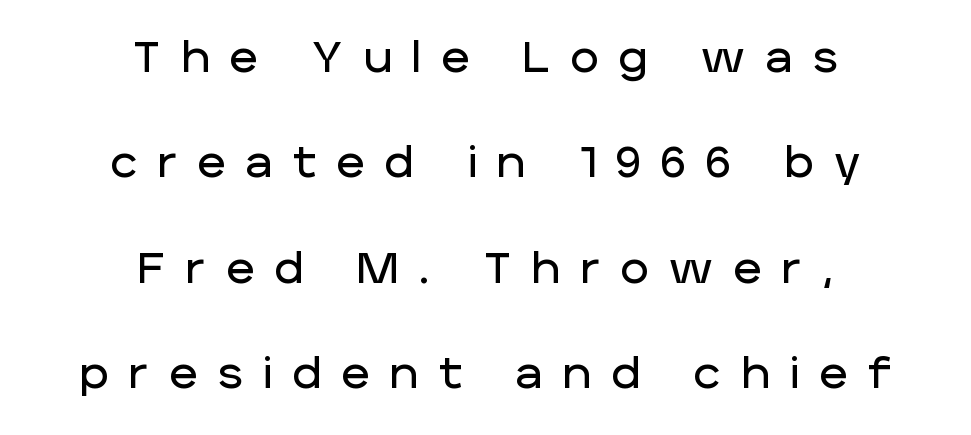
Q: Is the text italic (slanted)? A: No, it is upright.
Q: Is the typeface a serif or a sans-serif typeface? A: Sans-serif.
Q: Is the text underlined? A: No.
Q: How is the paragraph aligned? A: Centered.
Q: Is the spacing between letters normal or unusually wide? A: Unusually wide.
Q: Is the spacing between lines tight, normal or loose? A: Loose.
Q: Width (condensed, normal, or wide)? A: Normal.
Q: Stroke contrast? A: Low.
Q: x-height? A: Large.
Q: Monospaced? A: No.
